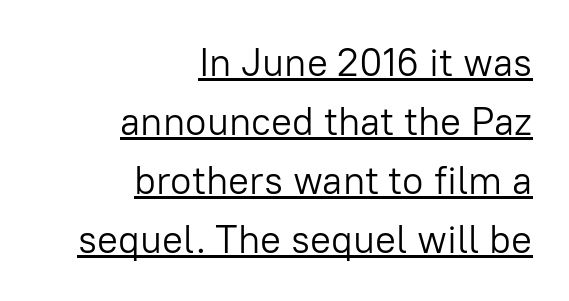
What decoration does the sample have? An underline. The passage shown is typeset with a sans-serif family. Counters stay open thanks to moderate or lighter strokes. All the whitespace from short lines collects on the left. Each letter keeps its own natural width here, so spacing adapts to shape. In terms of leading, this rendering sits right in the middle.
